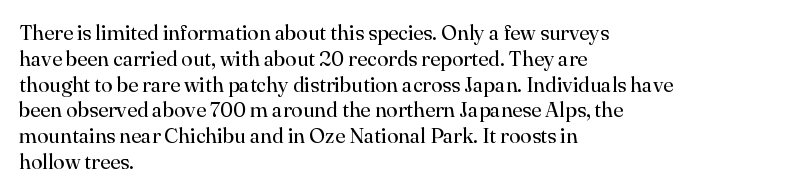
The image shows 21 px text type, upright; set left-aligned, line spacing 1.23x, normal letter spacing, not underlined.
